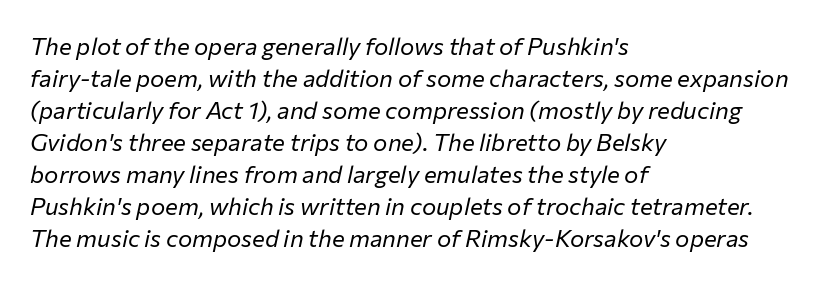
The image shows 24 px text type, italic (leaning right); set left-aligned, normal line spacing (1.33x), normal letter spacing, not underlined.
